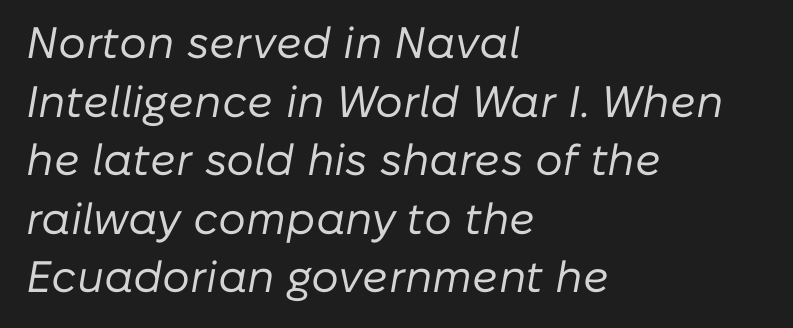
Ink coverage per letter is moderate at most. Nothing unusual about the tracking: characters are spaced as the font intends. Tall strokes in this sample are angled rather than plumb. The vertical gap from one line to the next is medium. This sample has the flowing, uneven cadence of proportional lettering.
